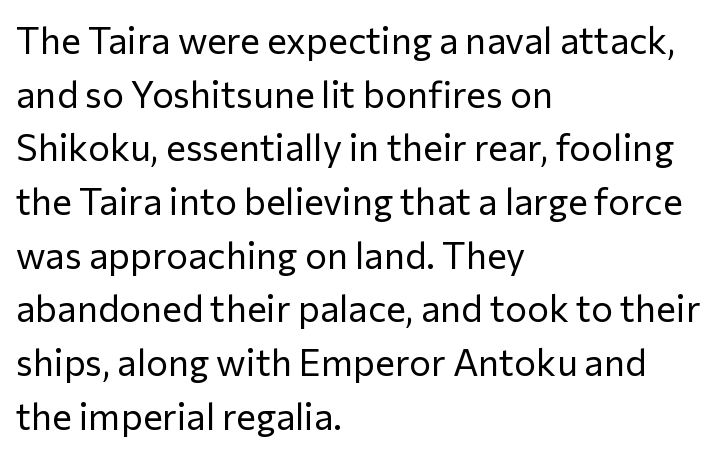
{"serif": "no", "italic": "no", "bold": "no", "weight": "regular", "width": "normal", "stroke_contrast": "low", "x_height": "medium", "monospaced": "no", "underline": "no", "align": "left", "line_spacing": "normal", "line_spacing_ratio": 1.45, "letter_spacing": "normal", "letter_spacing_em": 0.0, "glyph_px": 37}
